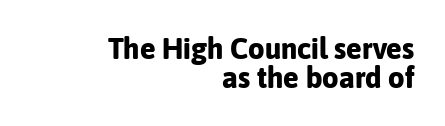
Unlike italic type, these characters show no tilt at all. Looks like regular typesetting: each glyph gets only the width it needs. The font is running at its bold setting. Nothing sits at the stroke ends, so this counts as sans-serif. Each line ends at the same right margin while the left side varies. The space directly below the letters is spotless.
